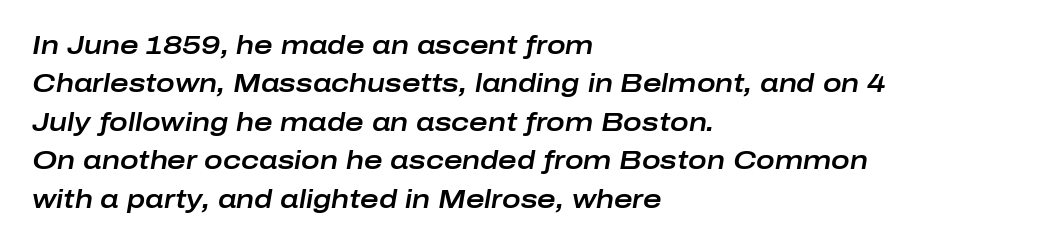
The image shows 25 px text type, italic (leaning right); set left-aligned, normal line spacing (1.54x), normal letter spacing, not underlined.
